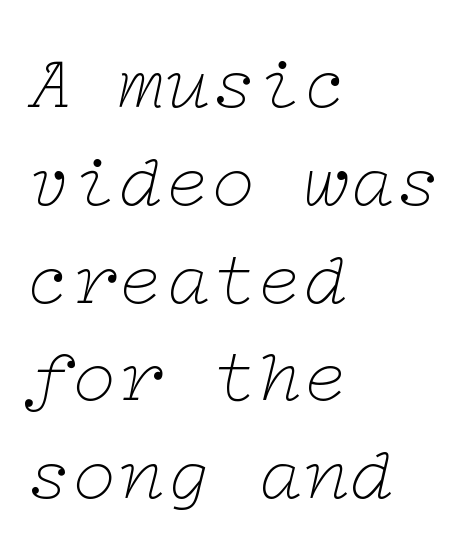
Q: Is the text bold? A: No.
Q: Is the text italic (slanted)? A: Yes, it leans right by about 12 degrees.
Q: Is the typeface a serif or a sans-serif typeface? A: Serif.
Q: Is the text underlined? A: No.
Q: How is the paragraph aligned? A: Left-aligned.
Q: Is the spacing between letters normal or unusually wide? A: Normal.
Q: Is the spacing between lines tight, normal or loose? A: Normal.
Q: Width (condensed, normal, or wide)? A: Wide.
Q: Stroke contrast? A: Low.
Q: x-height? A: Medium.
